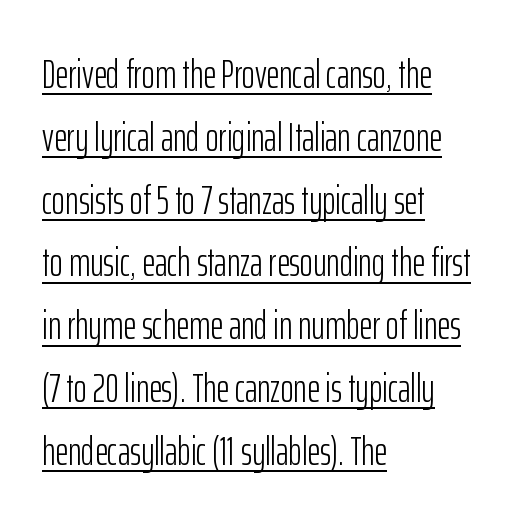
Note the varied advance widths — an 'i' is clearly narrower than an 'm'. Does extra space separate the letters? No, they use regular spacing. The lines in this sample share a left origin and differ only in where they stop. Posture: upright roman.
